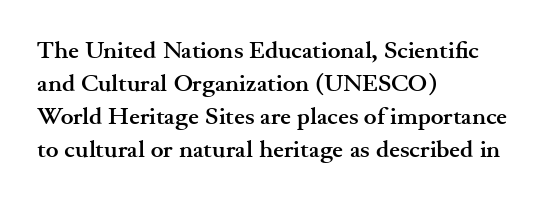
The image shows 24 px bold type, upright; set left-aligned, normal line spacing (1.38x), normal letter spacing, not underlined.
